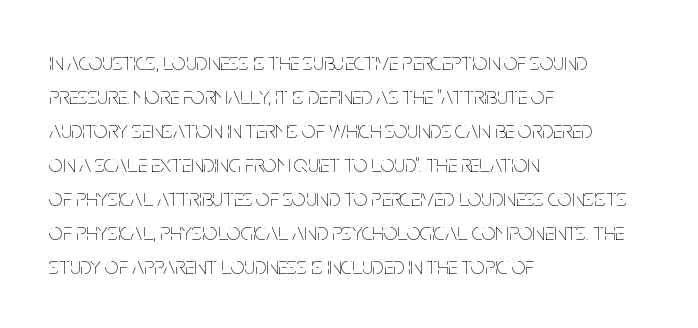
{"italic": "no", "bold": "no", "underline": "no", "align": "left", "line_spacing": "normal", "line_spacing_ratio": 1.42, "letter_spacing": "normal", "letter_spacing_em": 0.0, "glyph_px": 24}
